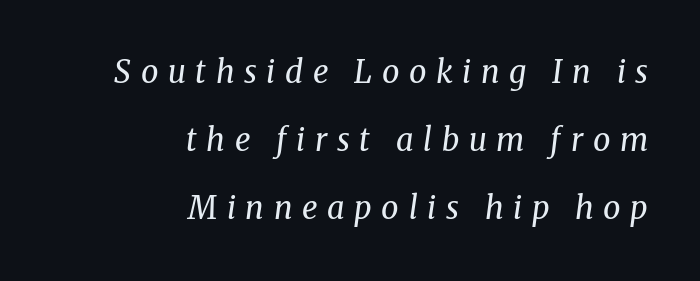
The image shows 31 px regular-weight serif type, italic (leaning right); set right-aligned, loose line spacing (2.2x), unusually wide letter spacing (+0.31 em), not underlined; medium stroke contrast and a medium x-height.
